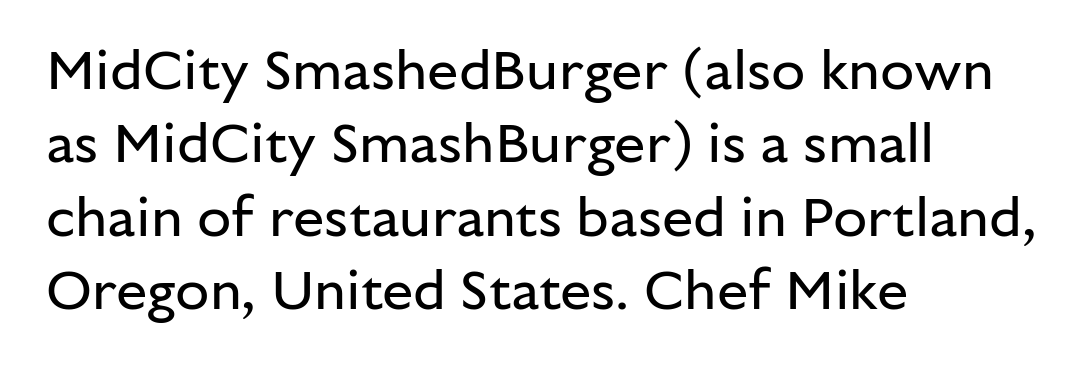
Descenders hang freely into open space. Each letter keeps its own natural width here, so spacing adapts to shape. No letter is thick-stroked: the sample isn't bold. Posture: upright roman.
